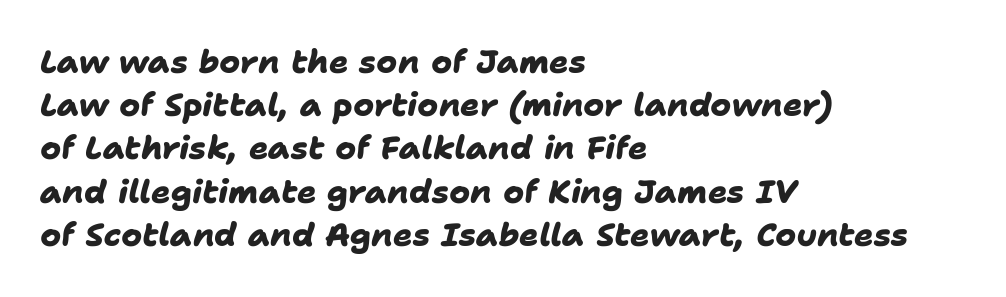
The line texture is even and compact thanks to regular tracking. If you drew a ruler down the left edge, every line would touch it. Lines of text with bare space underneath. You'd pick this weight for a headline — it's a proper bold.
